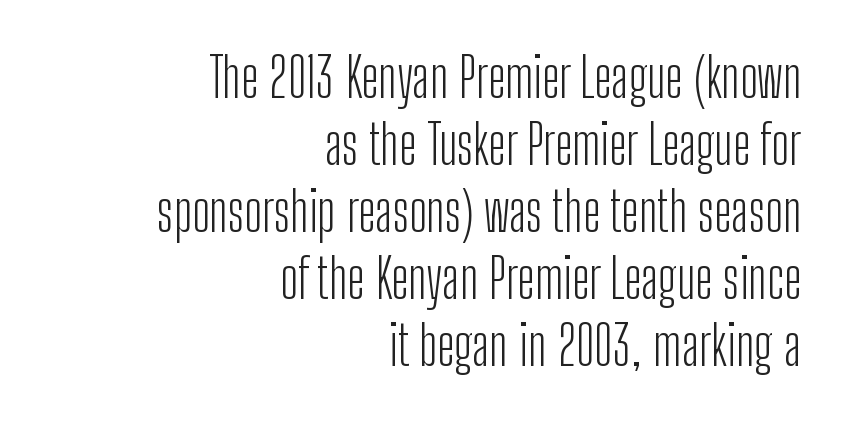
{"serif": "no", "italic": "no", "bold": "no", "weight": "light", "width": "condensed", "stroke_contrast": "low", "x_height": "medium", "monospaced": "no", "underline": "no", "align": "right", "line_spacing_ratio": 1.22, "letter_spacing": "normal", "letter_spacing_em": 0.0, "glyph_px": 55}
